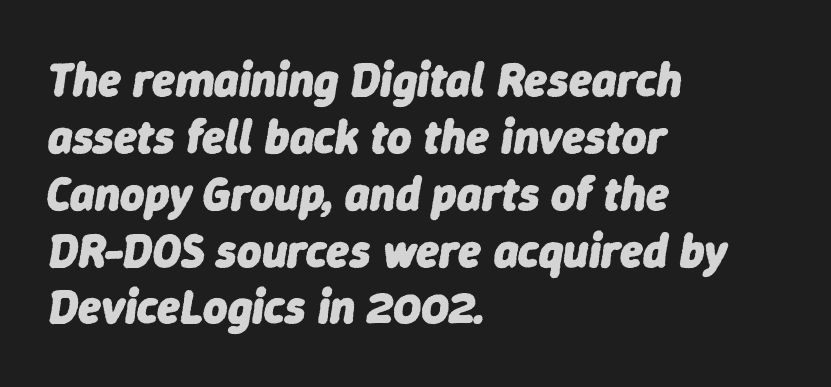
These lines are rendered in a variable-pitch font. Observe the ordinary spacing: letters are neighbours, not strangers. The text block is weighted toward the left margin, trailing off unevenly rightward. The specimen omits any rule beneath the text block's lines. Slant detected: the letters are inclined. Weight: bold.
